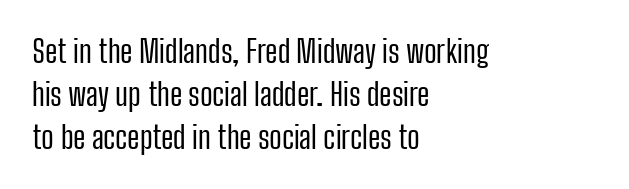
Looks like regular typesetting: each glyph gets only the width it needs. The lettering holds an erect, upright posture throughout. What kind of face is this? One without serifs — a sans. Whoever set this chose a conventional vertical rhythm.
